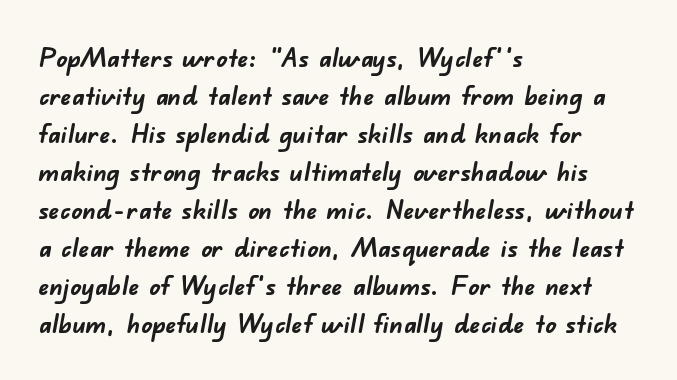
Q: Is the text bold? A: Yes.
Q: Is the text underlined? A: No.
Q: How is the paragraph aligned? A: Left-aligned.
Q: Is the spacing between letters normal or unusually wide? A: Normal.
Q: Is the spacing between lines tight, normal or loose? A: Normal.
